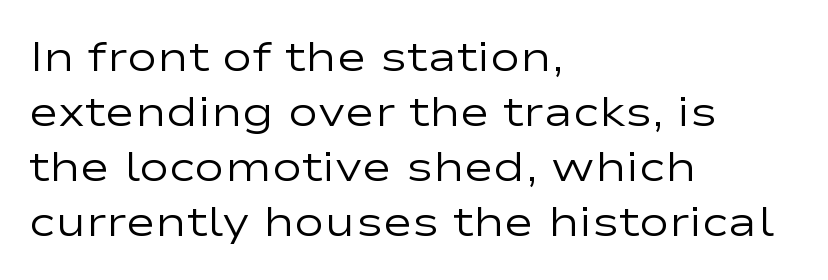
Q: Is the text bold? A: No.
Q: Is the text italic (slanted)? A: No, it is upright.
Q: Is the typeface a serif or a sans-serif typeface? A: Sans-serif.
Q: Is the text underlined? A: No.
Q: How is the paragraph aligned? A: Left-aligned.
Q: Is the spacing between letters normal or unusually wide? A: Normal.
Q: Is the spacing between lines tight, normal or loose? A: Normal.
Q: Width (condensed, normal, or wide)? A: Wide.
Q: Stroke contrast? A: Low.
Q: x-height? A: Medium.
Q: Monospaced? A: No.
